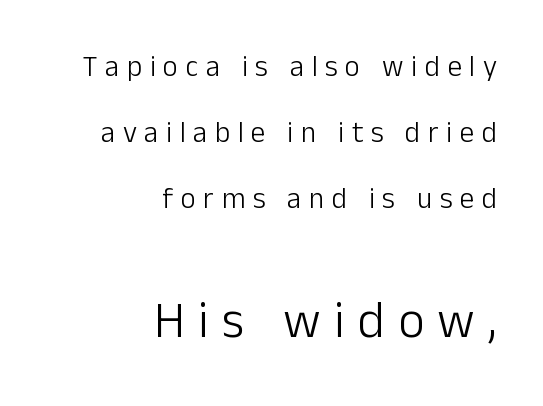
The image shows 51 px light sans-serif type, upright; set right-aligned, loose line spacing (2.28x), unusually wide letter spacing (+0.26 em), not underlined; the second (bottom) block is 1.76x larger; low stroke contrast and a medium x-height.
